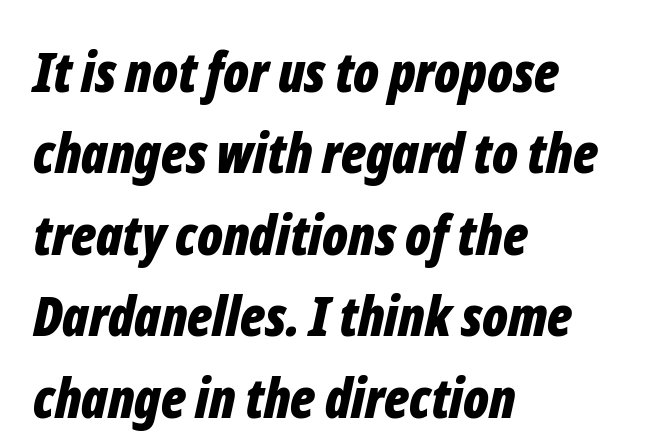
Is this a fixed-width face? No — the glyphs have proportional, varying widths. Nobody drew a line under any word here. In terms of posture, this sample is oblique. A normal amount of white space separates one row of letters from the next. Is the block centered? No — it sits flush against the left margin.
